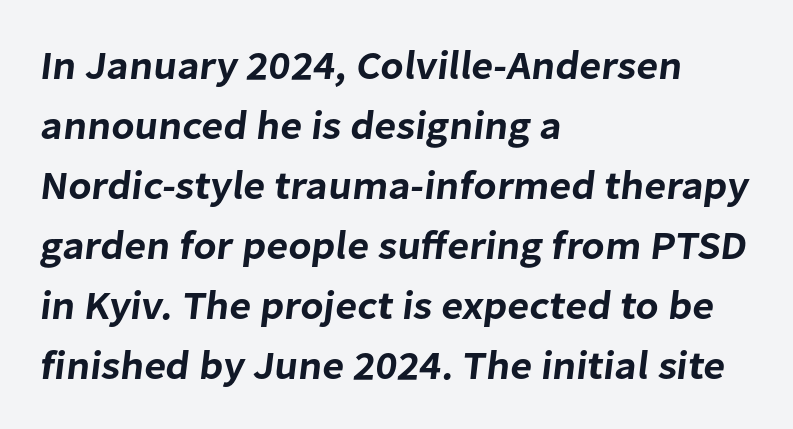
Q: Is the typeface a serif or a sans-serif typeface? A: Sans-serif.
Q: Is the text underlined? A: No.
Q: How is the paragraph aligned? A: Left-aligned.
Q: Is the spacing between letters normal or unusually wide? A: Normal.
Q: Is the spacing between lines tight, normal or loose? A: Normal.
Q: Width (condensed, normal, or wide)? A: Normal.
Q: Stroke contrast? A: Low.
Q: x-height? A: Medium.
Q: Monospaced? A: No.
